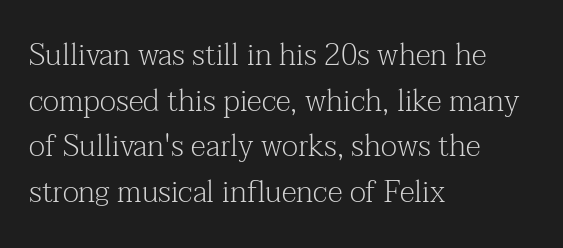
{"serif": "yes", "italic": "no", "bold": "no", "weight": "light", "width": "normal", "stroke_contrast": "medium", "x_height": "medium", "monospaced": "no", "underline": "no", "align": "left", "line_spacing": "normal", "line_spacing_ratio": 1.52, "letter_spacing": "normal", "letter_spacing_em": 0.0, "glyph_px": 30}
